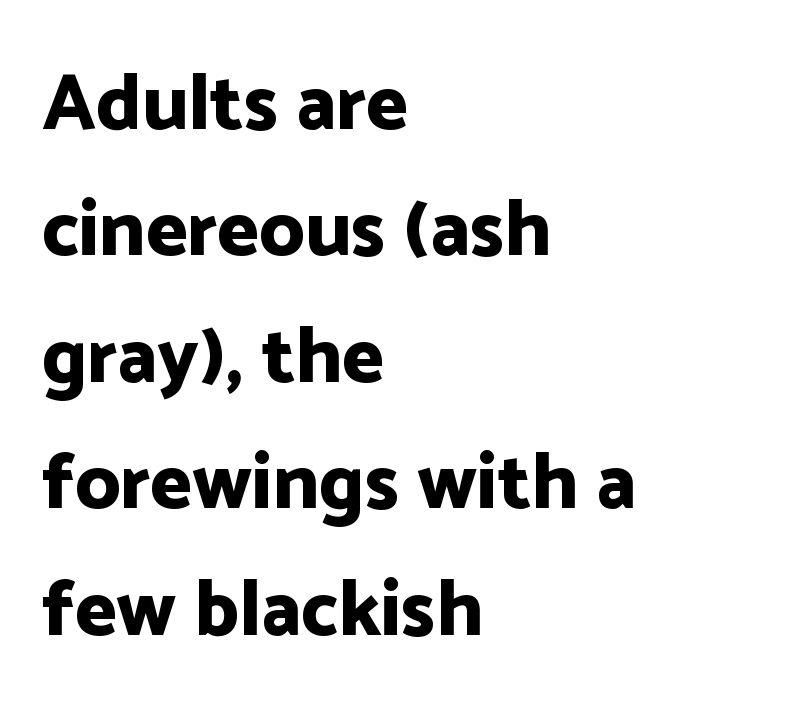
Unlike a traditional serif, this face leaves its strokes unadorned. Ordinary non-slanted type is in use. The ragged edge is on the right, which tells us the setting is flush left. The passage shown is not underscored anywhere. Horizontal bands of white between lines are of average thickness.
